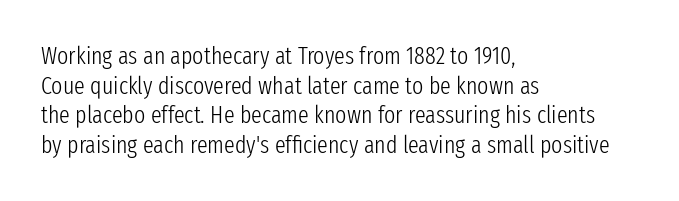
{"italic": "no", "bold": "no", "underline": "no", "align": "left", "line_spacing_ratio": 1.23, "letter_spacing": "normal", "letter_spacing_em": 0.0, "glyph_px": 24}
